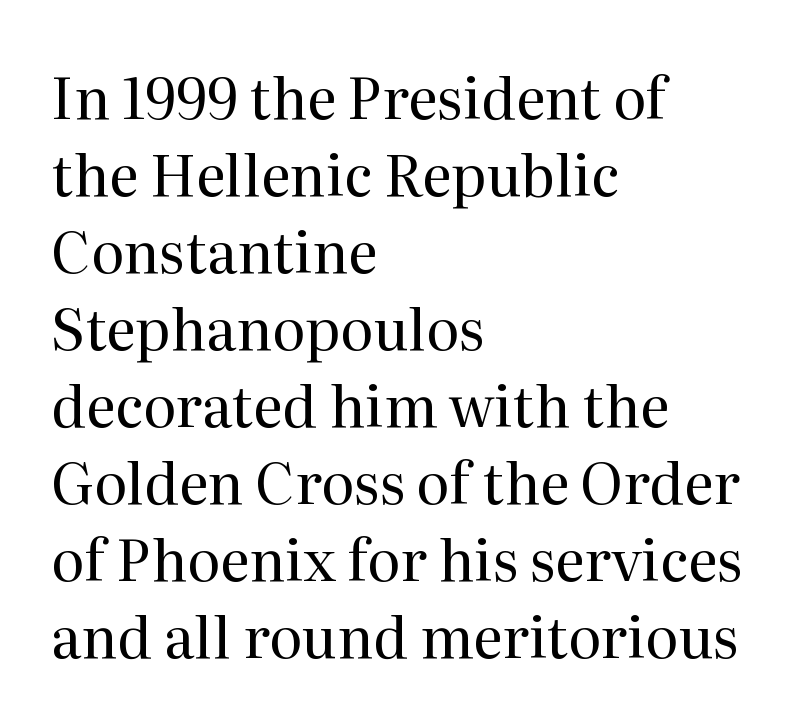
Q: Is the text bold? A: No.
Q: Is the text italic (slanted)? A: No, it is upright.
Q: Is the typeface a serif or a sans-serif typeface? A: Serif.
Q: Is the text underlined? A: No.
Q: How is the paragraph aligned? A: Left-aligned.
Q: Is the spacing between letters normal or unusually wide? A: Normal.
Q: Is the spacing between lines tight, normal or loose? A: Normal.
Q: Width (condensed, normal, or wide)? A: Normal.
Q: Stroke contrast? A: Medium.
Q: x-height? A: Medium.
Q: Monospaced? A: No.
